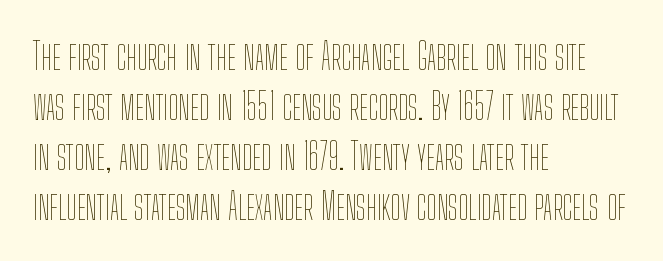
{"italic": "no", "bold": "no", "weight": "thin", "width": "condensed", "stroke_contrast": "low", "x_height": "medium", "monospaced": "no", "underline": "no", "align": "left", "line_spacing": "normal", "line_spacing_ratio": 1.35, "letter_spacing": "normal", "letter_spacing_em": 0.0, "glyph_px": 37}
